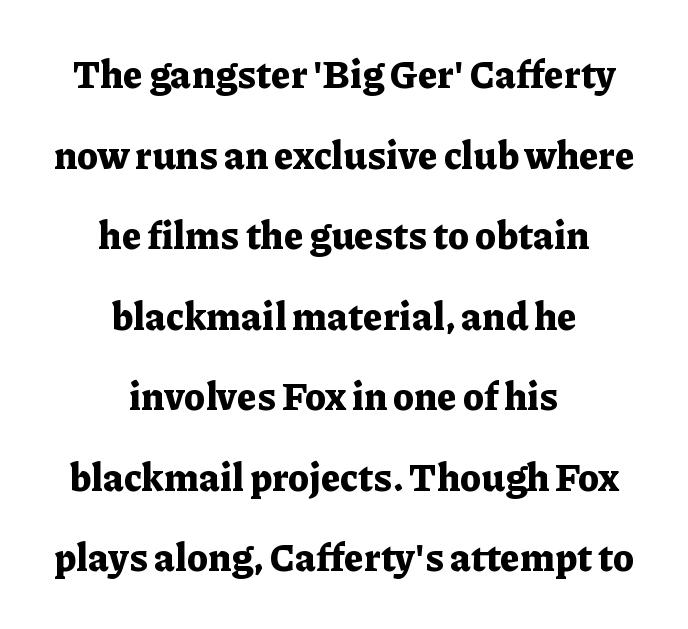
The passage shown has conventional tracking throughout. These lines were composed using upright roman letters. Does the copy run flush right? No — it is centered line by line. Lines of text with bare space underneath.
